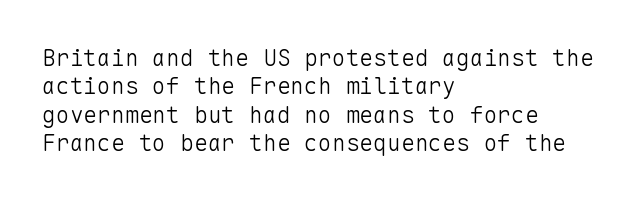
Q: Is the text bold? A: No.
Q: Is the text italic (slanted)? A: No, it is upright.
Q: Is the text underlined? A: No.
Q: How is the paragraph aligned? A: Left-aligned.
Q: Is the spacing between letters normal or unusually wide? A: Normal.
